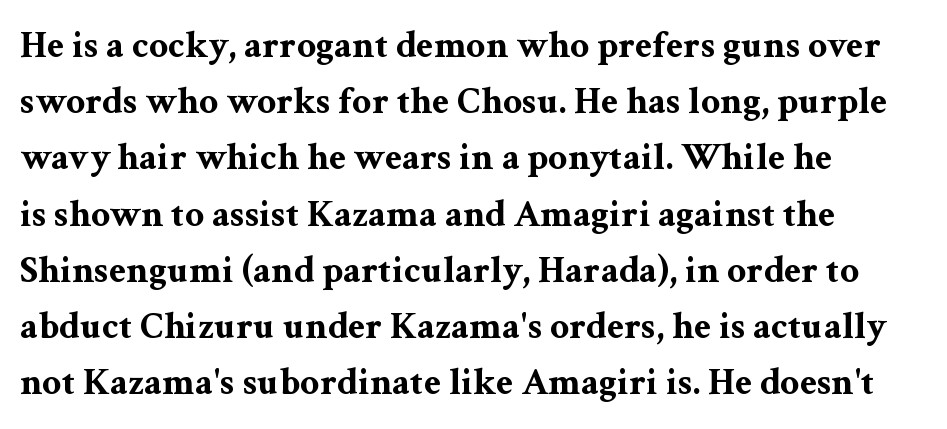
The image shows 38 px bold, wide serif type, upright; set left-aligned, normal line spacing (1.48x), normal letter spacing, not underlined; medium stroke contrast and a medium x-height.
